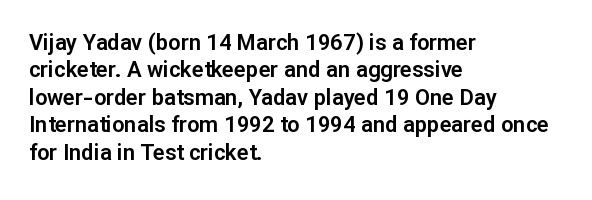
Q: Is the text italic (slanted)? A: No, it is upright.
Q: Is the text underlined? A: No.
Q: How is the paragraph aligned? A: Left-aligned.
Q: Is the spacing between letters normal or unusually wide? A: Normal.
Q: Is the spacing between lines tight, normal or loose? A: Normal.
